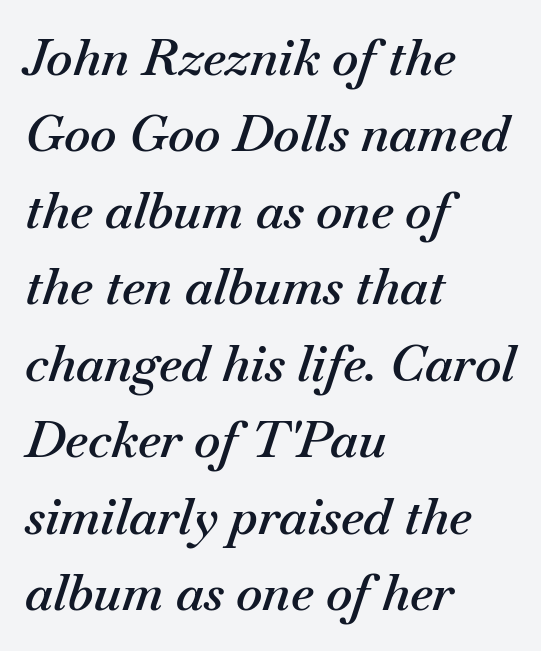
Spacing verdict: proportional, widths tailored to each character. This is oblique type, the kind used for emphasis or titles. Is the type bold? Partly — it's a semibold, heavier than regular but not fully bold. Does the copy run flush right? No — it runs flush left. Compared with typical paragraphs, the rows here are spaced about the same. Tracking here is standard; glyphs follow each other at the usual distance.
